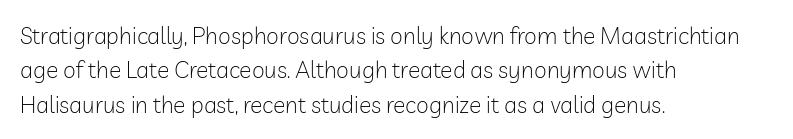
Observe the ordinary spacing: letters are neighbours, not strangers. Only glyphs here, with clear space below each row. Honestly, the row spacing looks completely unremarkable. No letter is thick-stroked: the sample isn't bold.
